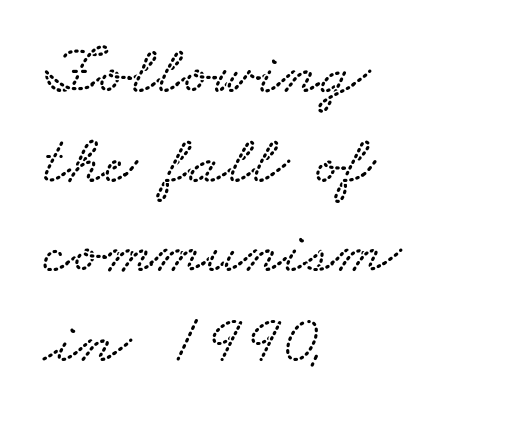
The image shows 70 px wide type; set left-aligned, normal line spacing (1.28x), normal letter spacing, not underlined; low stroke contrast and a small x-height.
